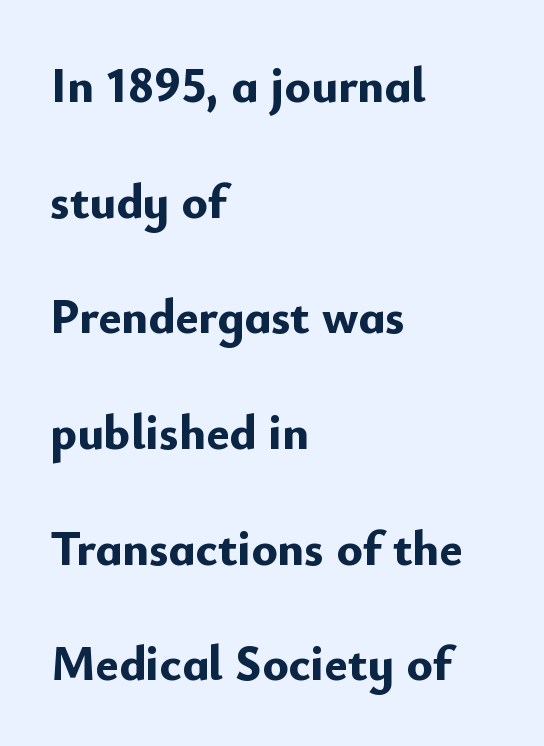
The paragraph has a hard left edge and a soft right edge. Do the characters align in a grid? No, the font is proportional. Compared with an ordinary text face, these strokes are far heavier — a full bold. Examine the stroke ends and you'll find no serifs.
